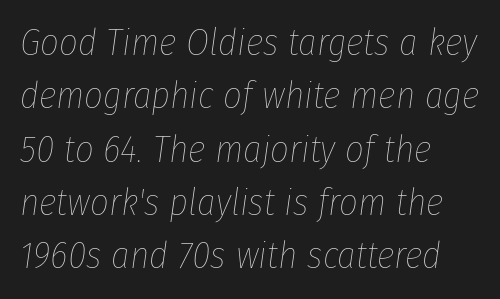
Do the characters align in a grid? No, the font is proportional. Line spacing here is normal. Vertical stems look standard width or narrower in stroke. Nobody touched the tracking dial on this one. The specimen reads as italic at a glance.
